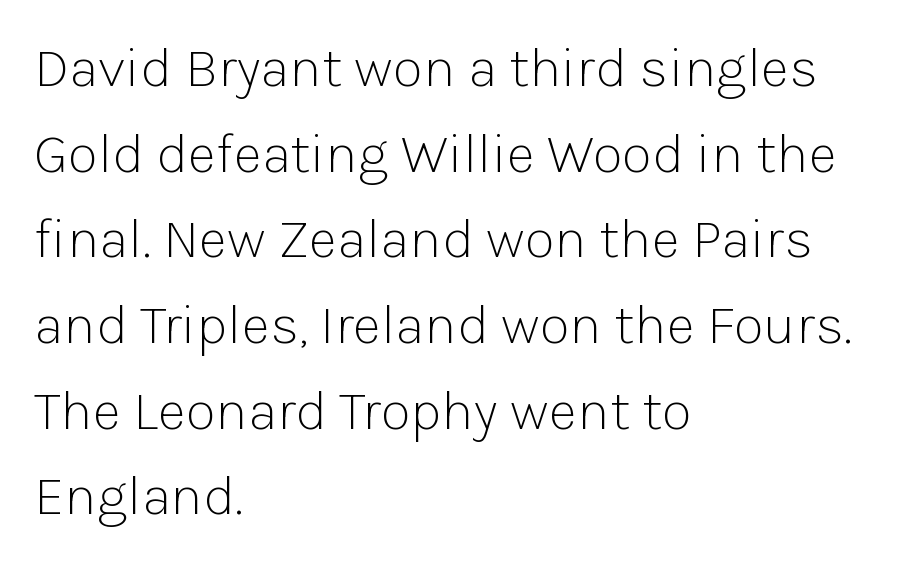
{"serif": "no", "italic": "no", "bold": "no", "weight": "light", "width": "normal", "stroke_contrast": "low", "x_height": "medium", "monospaced": "no", "underline": "no", "align": "left", "line_spacing": "normal", "line_spacing_ratio": 1.53, "letter_spacing": "normal", "letter_spacing_em": 0.0, "glyph_px": 56}
